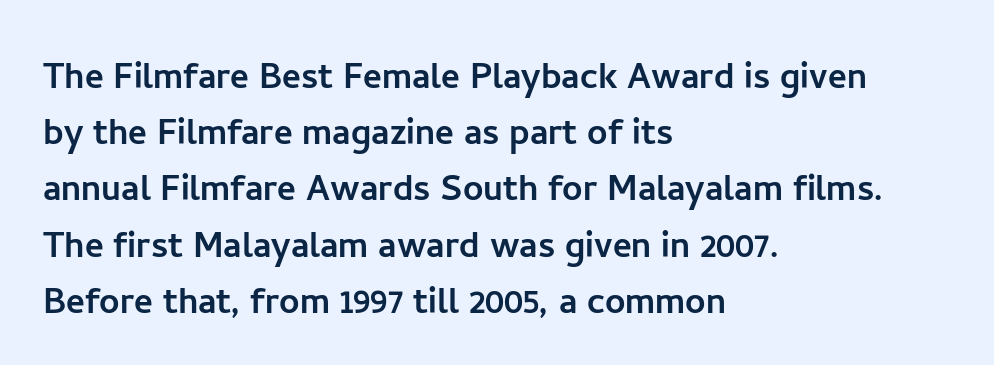
The image shows 45 px sans-serif type, upright; set left-aligned, normal line spacing (1.25x), normal letter spacing, not underlined; low stroke contrast and a medium x-height.
